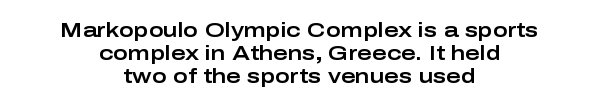
{"italic": "no", "underline": "no", "align": "center", "line_spacing_ratio": 1.16, "letter_spacing": "normal", "letter_spacing_em": 0.0, "glyph_px": 20}
